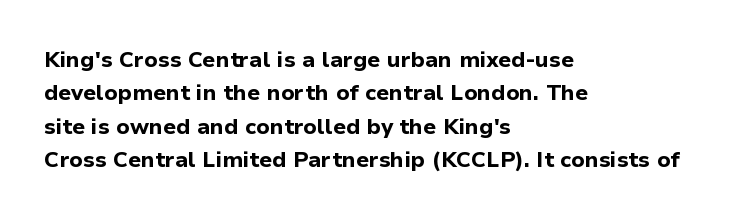
{"italic": "no", "bold": "yes", "underline": "no", "align": "left", "line_spacing": "normal", "line_spacing_ratio": 1.52, "letter_spacing": "normal", "letter_spacing_em": 0.0, "glyph_px": 22}
